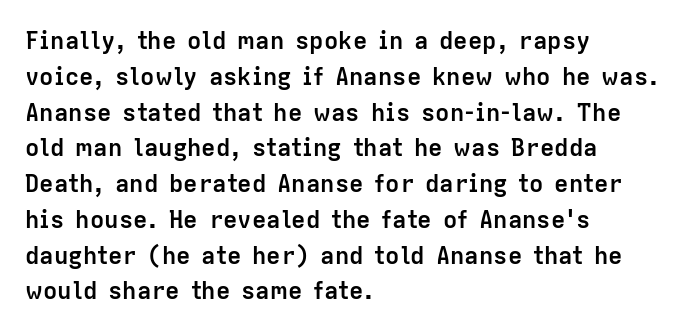
Q: Is the text bold? A: Yes.
Q: Is the text italic (slanted)? A: No, it is upright.
Q: Is the text underlined? A: No.
Q: How is the paragraph aligned? A: Left-aligned.
Q: Is the spacing between letters normal or unusually wide? A: Normal.
Q: Is the spacing between lines tight, normal or loose? A: Normal.
